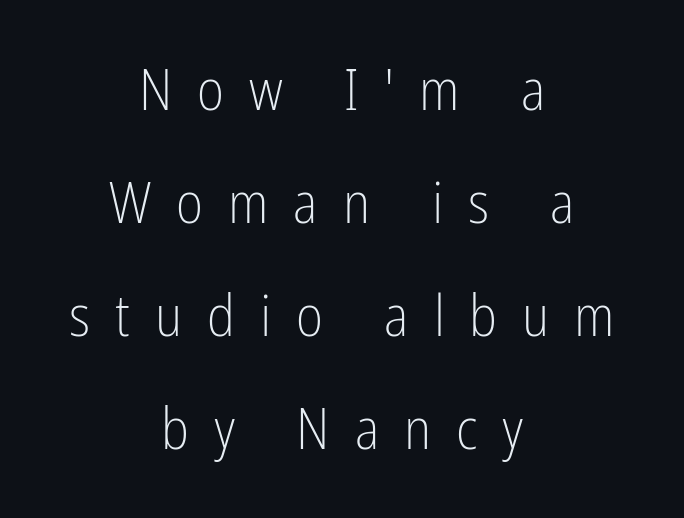
Quick note: interline space is abundant. The type family on display is of the sans-serif kind. Each line is balanced around a shared central axis. The specimen reads as upright at a glance.
